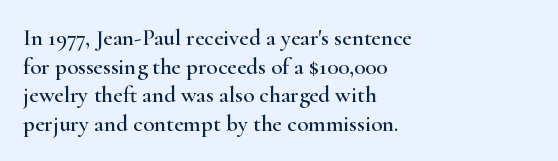
Q: Is the text italic (slanted)? A: No, it is upright.
Q: Is the text underlined? A: No.
Q: How is the paragraph aligned? A: Left-aligned.
Q: Is the spacing between letters normal or unusually wide? A: Normal.
